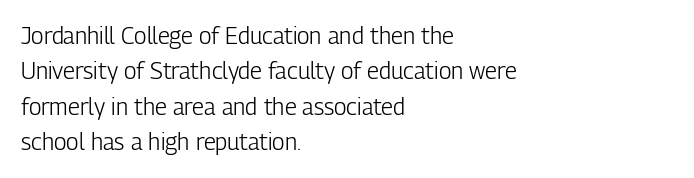
The image shows 23 px text type, upright; set left-aligned, normal line spacing (1.54x), normal letter spacing, not underlined.
